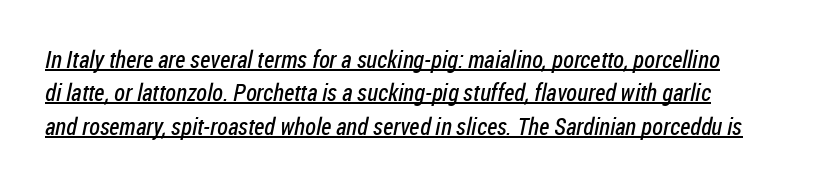
The image shows 24 px text type; set normal line spacing (1.39x), normal letter spacing, underlined.
